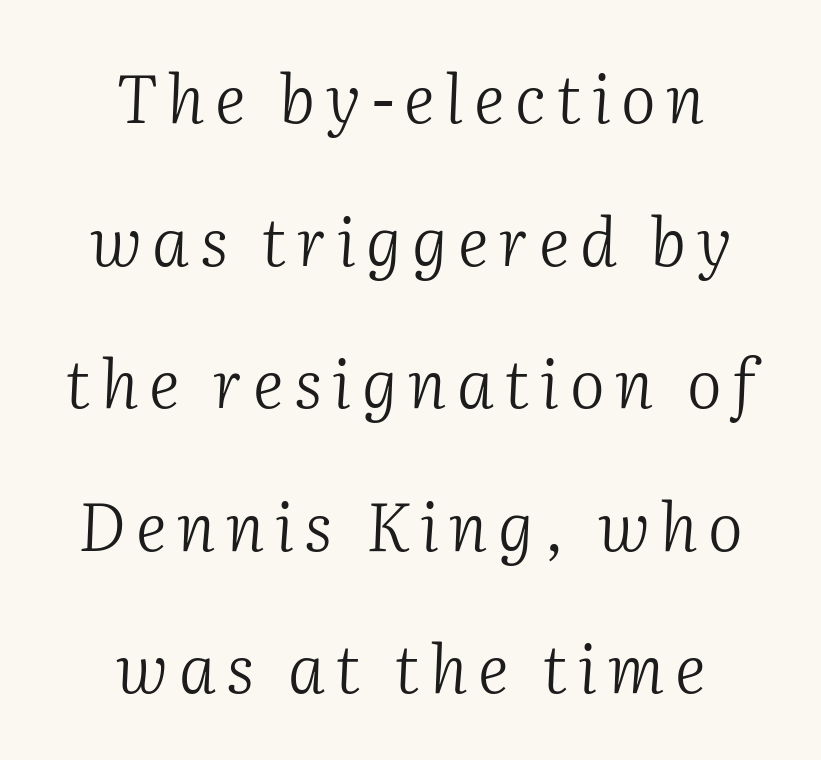
{"serif": "yes", "italic": "yes", "lean": "right", "slant_degrees": 2, "bold": "no", "weight": "light", "width": "normal", "stroke_contrast": "medium", "x_height": "medium", "monospaced": "no", "underline": "no", "align": "center", "line_spacing": "loose", "line_spacing_ratio": 2.16, "glyph_px": 66}
